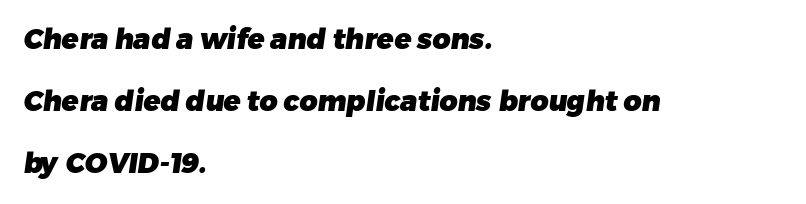
A student would call this left alignment; a typographer would say flush left, rag right. The type family on display is of the sans-serif kind. Standard letterfit; no display-style spreading of the glyphs. What's the leading like? Stretched, with rows far apart. Notice how thick the strokes are: this is what a full bold looks like.
